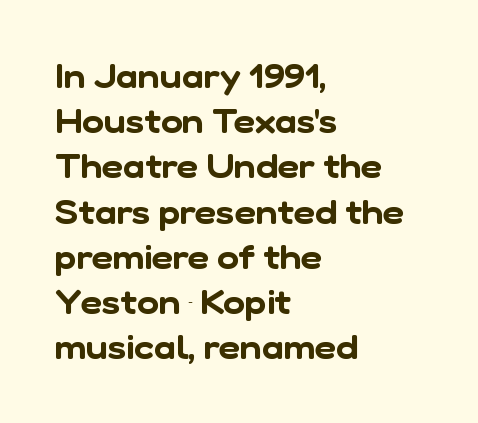
The image shows 33 px sans-serif type; set left-aligned, normal line spacing (1.37x), normal letter spacing, not underlined; low stroke contrast and a medium x-height.
